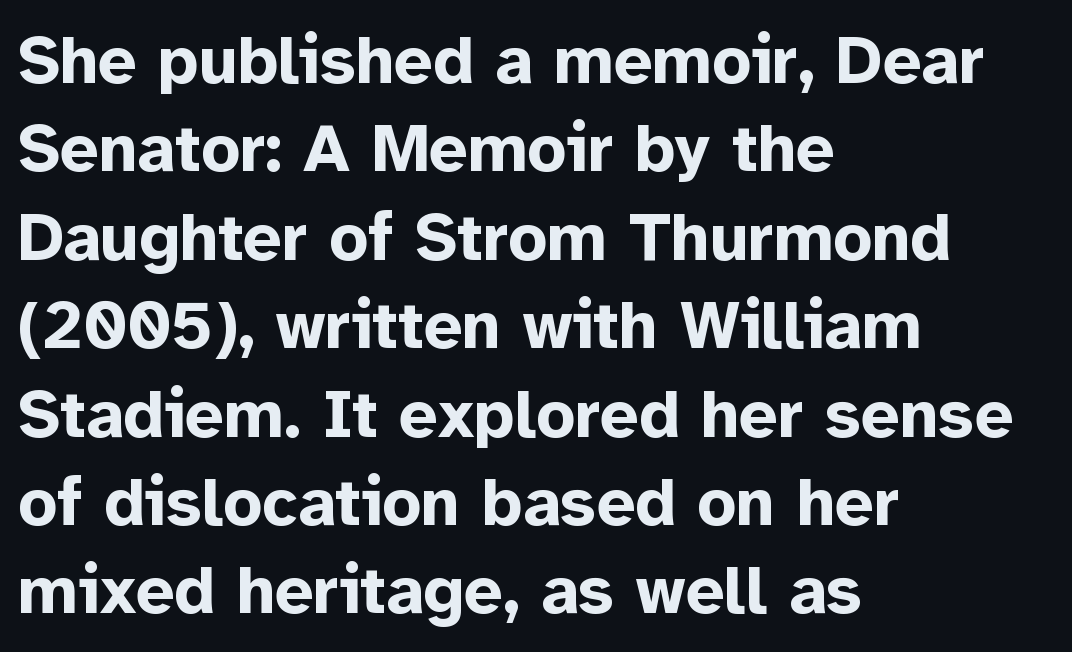
The image shows 68 px bold sans-serif type, upright; set left-aligned, normal line spacing (1.3x), normal letter spacing, not underlined; low stroke contrast and a medium x-height.
